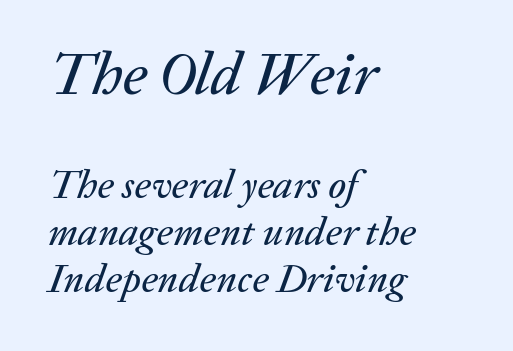
Do the characters align in a grid? No, the font is proportional. Which chunk is bigger? The first one — the top block dwarfs the bottom. It's the slanting kind of type. Glyph-to-glyph distance matches everyday printed text.
